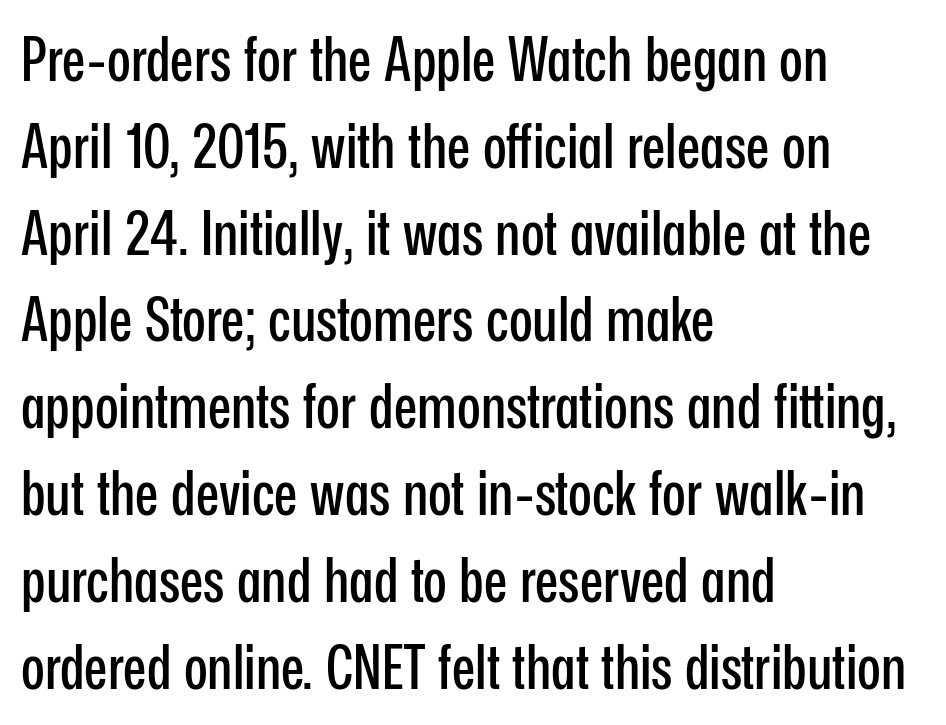
The image shows 62 px condensed sans-serif type, upright; set left-aligned, normal line spacing (1.4x), normal letter spacing, not underlined; low stroke contrast and a medium x-height.
